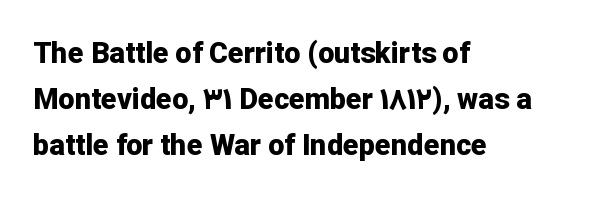
Horizontally, the lines are justified to the leading edge only. No feet cap the strokes, marking this as sans-serif type. Does the weight exceed regular? Yes, all the way to bold. No extra tracking has been applied to these lines. Clear beneath every line of the passage.
